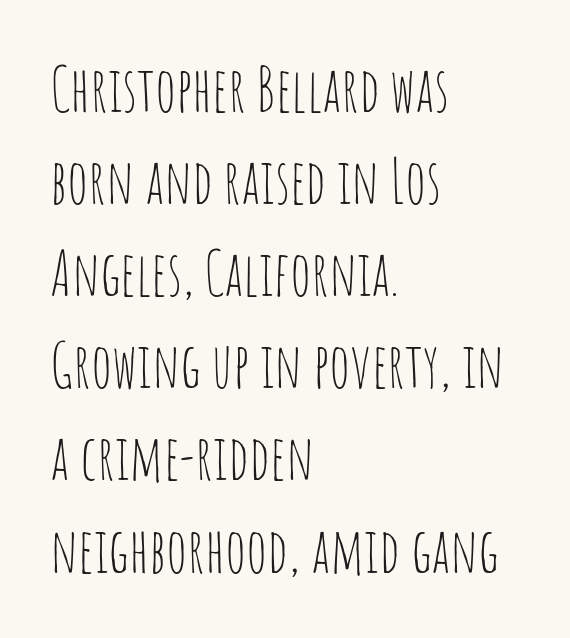
Q: Is the text bold? A: No.
Q: Is the text italic (slanted)? A: No, it is upright.
Q: Is the typeface a serif or a sans-serif typeface? A: Sans-serif.
Q: Is the text underlined? A: No.
Q: How is the paragraph aligned? A: Left-aligned.
Q: Is the spacing between letters normal or unusually wide? A: Normal.
Q: Is the spacing between lines tight, normal or loose? A: Normal.
Q: Width (condensed, normal, or wide)? A: Condensed.
Q: Stroke contrast? A: Low.
Q: x-height? A: Large.
Q: Monospaced? A: No.
